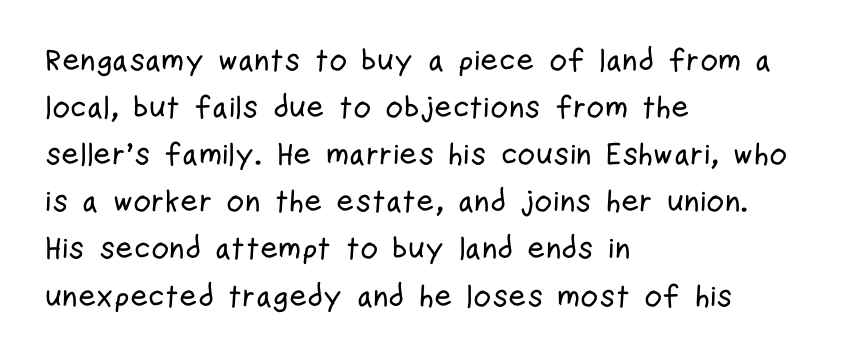
{"serif": "no", "italic": "no", "width": "condensed", "stroke_contrast": "low", "x_height": "medium", "monospaced": "no", "underline": "no", "align": "left", "line_spacing": "normal", "line_spacing_ratio": 1.52, "letter_spacing": "normal", "letter_spacing_em": 0.0, "glyph_px": 31}
